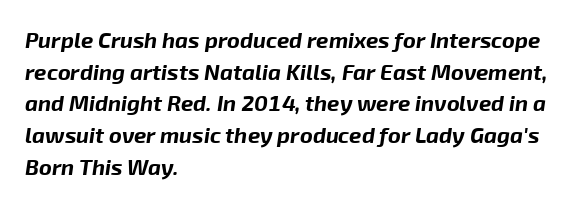
Where is the straight margin? On the left. A typesetter would mark this as italic. Is the letter spacing exaggerated? No — it looks like the ordinary default. Students, this is bold: see how much ink each stroke carries. The space between consecutive lines is moderate. Words float on clear page, feet unadorned.
